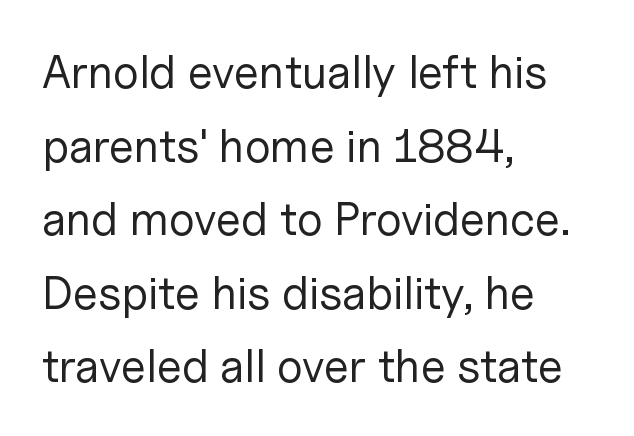
The image shows 46 px regular-weight sans-serif type, upright; set left-aligned, normal line spacing (1.6x), normal letter spacing, not underlined; low stroke contrast and a medium x-height.
